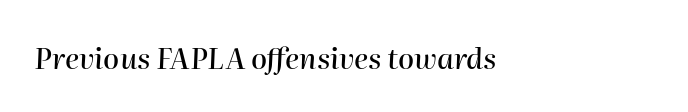
Horizontally, the lines are justified to the leading edge only. Underline: absent. A typesetter would call this proportional, since set widths differ per character. Emphasis-style slanted type is in use. Students, note that the glyphs here touch the page at normal intervals.
